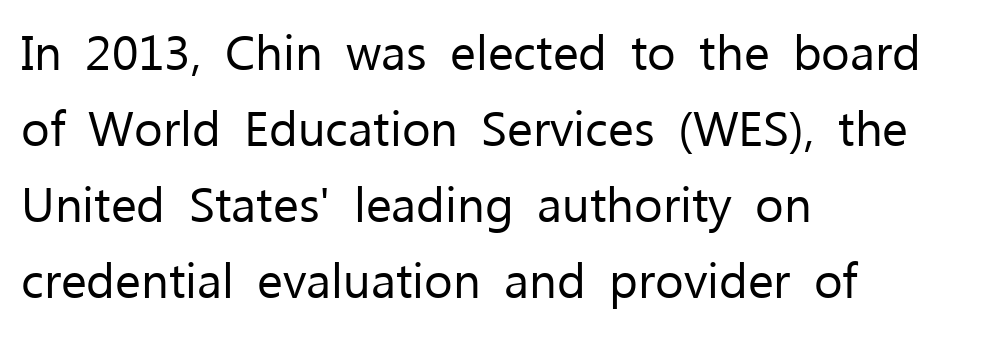
Honestly, the letter spacing is just normal — you wouldn't notice it. Tall strokes in this sample are plumb rather than angled. The face used here is a sans, in the tradition of grotesques and geometrics. The strip under each line holds only bare page. In CSS terms this would be text-align: left. Proportional: the letters do not fall into vertical columns.
